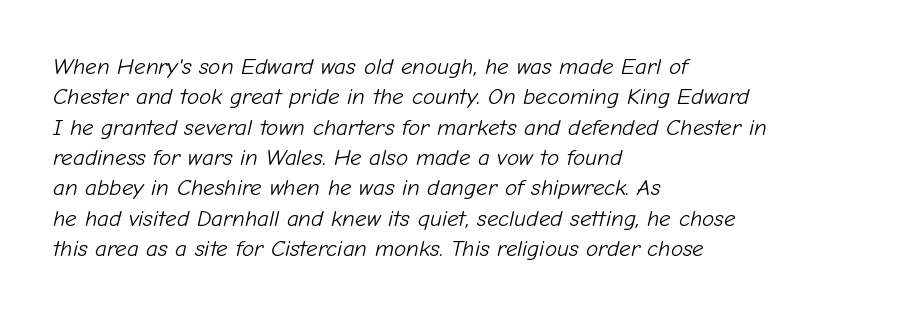
The image shows 23 px text type, italic (leaning right); set left-aligned, normal line spacing (1.32x), normal letter spacing, not underlined.
